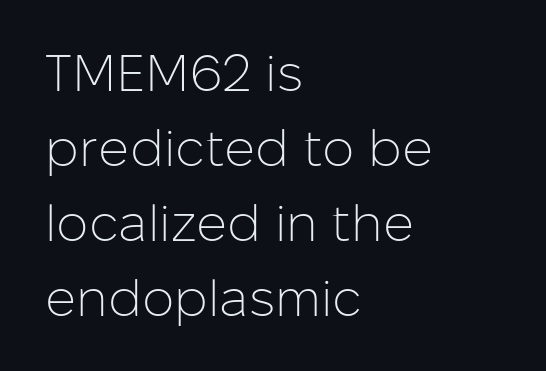
The image shows 51 px light sans-serif type, upright; set left-aligned, normal line spacing (1.47x), normal letter spacing, not underlined; low stroke contrast and a medium x-height.
